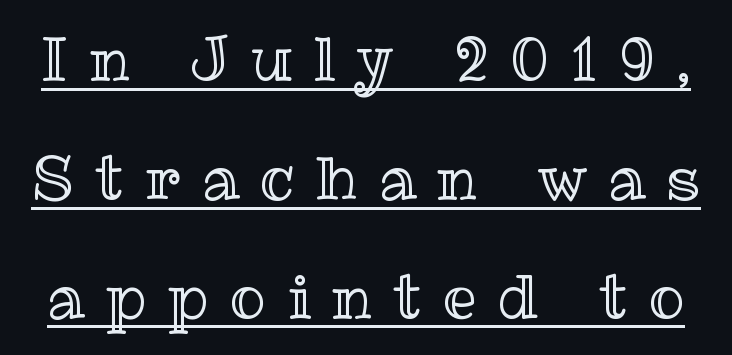
{"italic": "no", "width": "normal", "x_height": "medium", "monospaced": "no", "underline": "yes", "line_spacing": "loose", "line_spacing_ratio": 1.98, "letter_spacing": "wide", "letter_spacing_em": 0.36, "glyph_px": 60}
